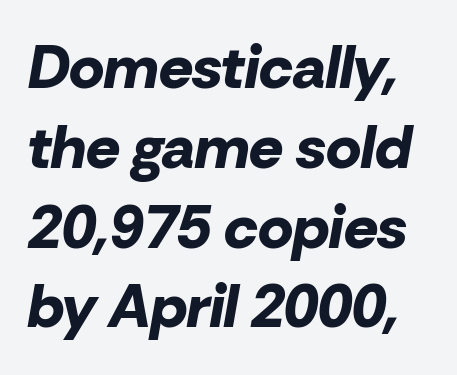
Q: Is the text bold? A: Yes.
Q: Is the text italic (slanted)? A: Yes, it leans right by about 10 degrees.
Q: Is the text underlined? A: No.
Q: Is the spacing between letters normal or unusually wide? A: Normal.
Q: Is the spacing between lines tight, normal or loose? A: Normal.
Q: Width (condensed, normal, or wide)? A: Normal.
Q: Stroke contrast? A: Low.
Q: x-height? A: Medium.
Q: Monospaced? A: No.
